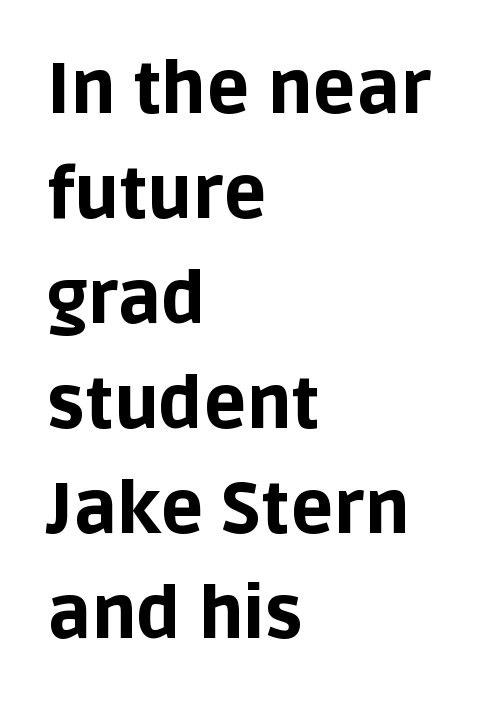
The face used here is proportionally spaced, like ordinary book or web type. The gaps between neighbouring characters are ordinary and unremarkable. Tall strokes in this sample are plumb rather than angled. The typeface chosen for these lines omits serifs. The compositor pushed each line to the left boundary. Type without underlining.
